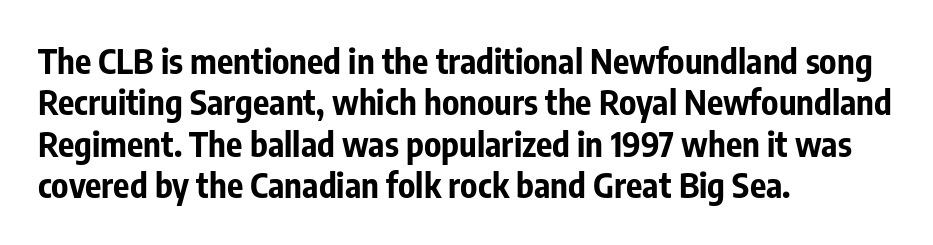
Q: Is the text bold? A: Yes.
Q: Is the text italic (slanted)? A: No, it is upright.
Q: Is the typeface a serif or a sans-serif typeface? A: Sans-serif.
Q: Is the text underlined? A: No.
Q: How is the paragraph aligned? A: Left-aligned.
Q: Is the spacing between letters normal or unusually wide? A: Normal.
Q: Width (condensed, normal, or wide)? A: Condensed.
Q: Stroke contrast? A: Low.
Q: x-height? A: Medium.
Q: Monospaced? A: No.
